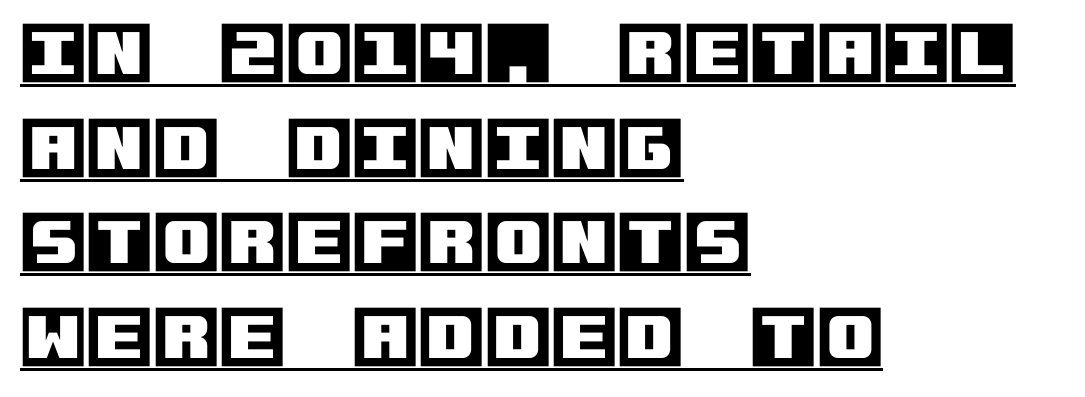
Q: Is the text italic (slanted)? A: No, it is upright.
Q: Is the text underlined? A: Yes.
Q: How is the paragraph aligned? A: Left-aligned.
Q: Is the spacing between letters normal or unusually wide? A: Normal.
Q: Is the spacing between lines tight, normal or loose? A: Normal.
Q: Width (condensed, normal, or wide)? A: Normal.
Q: x-height? A: Large.
